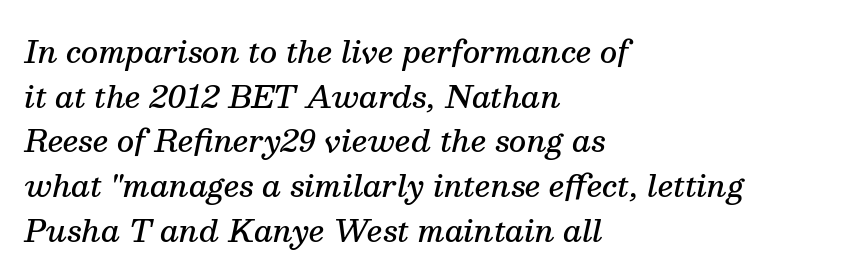
Q: Is the text bold? A: Semi-bold.
Q: Is the text italic (slanted)? A: Yes, it leans right by about 13 degrees.
Q: Is the typeface a serif or a sans-serif typeface? A: Serif.
Q: Is the text underlined? A: No.
Q: How is the paragraph aligned? A: Left-aligned.
Q: Is the spacing between letters normal or unusually wide? A: Normal.
Q: Is the spacing between lines tight, normal or loose? A: Normal.
Q: Width (condensed, normal, or wide)? A: Normal.
Q: Stroke contrast? A: Medium.
Q: x-height? A: Medium.
Q: Monospaced? A: No.
